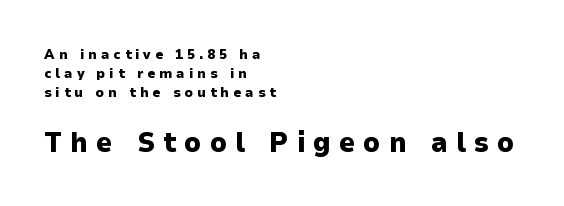
Q: Is the text bold? A: Yes.
Q: Is the text italic (slanted)? A: No, it is upright.
Q: Is the typeface a serif or a sans-serif typeface? A: Sans-serif.
Q: Is the text underlined? A: No.
Q: How is the paragraph aligned? A: Left-aligned.
Q: Is the spacing between letters normal or unusually wide? A: Unusually wide.
Q: Is the spacing between lines tight, normal or loose? A: Normal.
Q: Which block of text is set in a larger size, the first (top) or the second (bottom)? A: The second (bottom) one.
Q: Width (condensed, normal, or wide)? A: Normal.
Q: Stroke contrast? A: Low.
Q: x-height? A: Medium.
Q: Monospaced? A: No.
